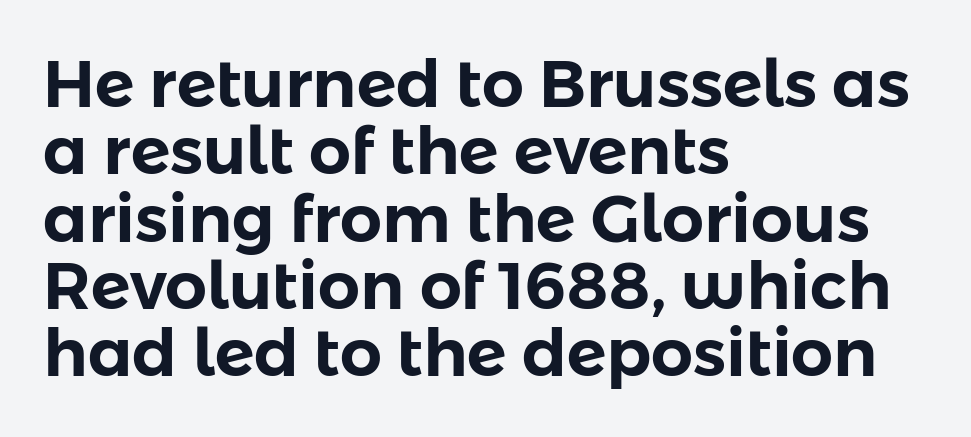
Q: Is the text italic (slanted)? A: No, it is upright.
Q: Is the typeface a serif or a sans-serif typeface? A: Sans-serif.
Q: Is the text underlined? A: No.
Q: How is the paragraph aligned? A: Left-aligned.
Q: Is the spacing between letters normal or unusually wide? A: Normal.
Q: Is the spacing between lines tight, normal or loose? A: Tight.
Q: Width (condensed, normal, or wide)? A: Normal.
Q: Stroke contrast? A: Low.
Q: x-height? A: Medium.
Q: Monospaced? A: No.
